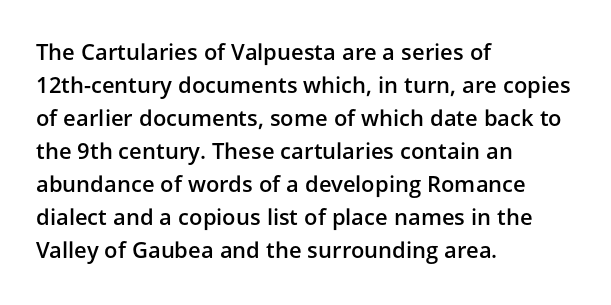
The image shows 22 px text type, upright; set left-aligned, normal line spacing (1.5x), normal letter spacing, not underlined.
